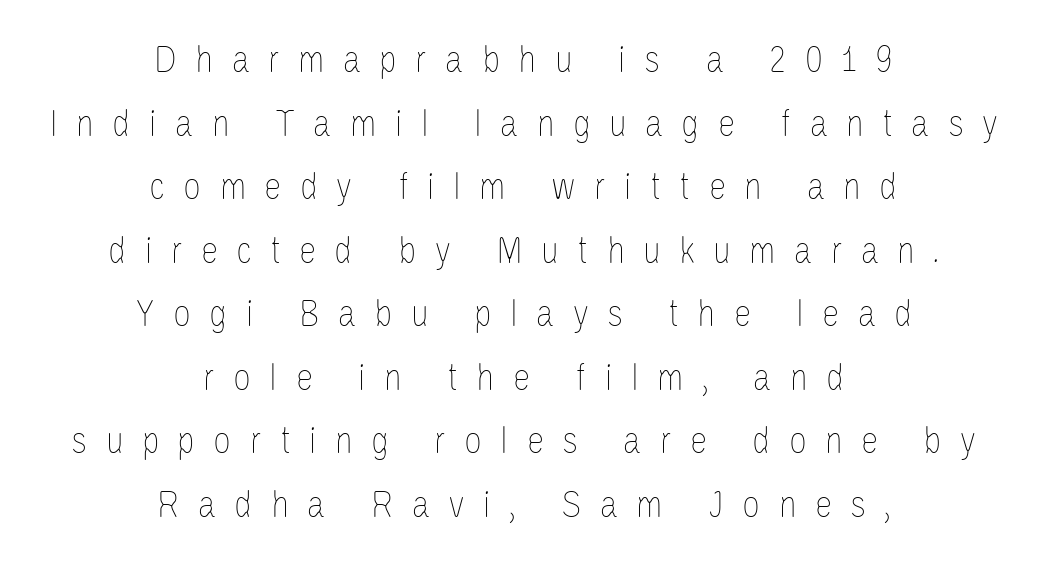
Q: Is the text bold? A: No.
Q: Is the text italic (slanted)? A: No, it is upright.
Q: Is the text underlined? A: No.
Q: How is the paragraph aligned? A: Centered.
Q: Is the spacing between letters normal or unusually wide? A: Unusually wide.
Q: Is the spacing between lines tight, normal or loose? A: Normal.
Q: Width (condensed, normal, or wide)? A: Condensed.
Q: Stroke contrast? A: Low.
Q: x-height? A: Large.
Q: Monospaced? A: No.
